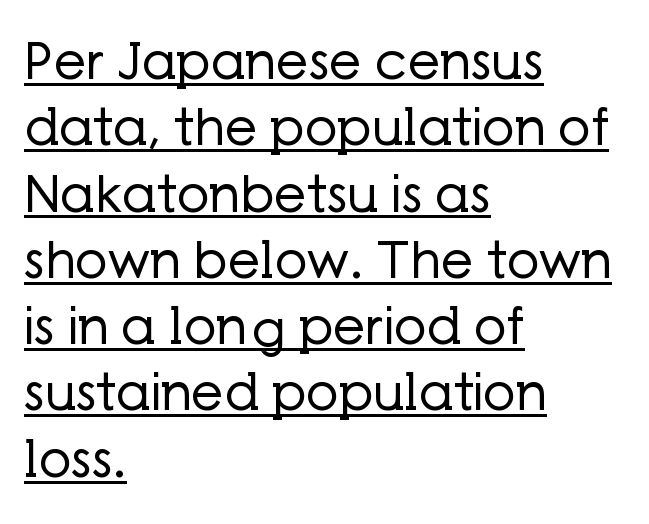
Q: Is the text bold? A: No.
Q: Is the text italic (slanted)? A: No, it is upright.
Q: Is the typeface a serif or a sans-serif typeface? A: Sans-serif.
Q: Is the text underlined? A: Yes.
Q: How is the paragraph aligned? A: Left-aligned.
Q: Is the spacing between letters normal or unusually wide? A: Normal.
Q: Is the spacing between lines tight, normal or loose? A: Normal.
Q: Width (condensed, normal, or wide)? A: Normal.
Q: Stroke contrast? A: Low.
Q: x-height? A: Medium.
Q: Monospaced? A: No.
